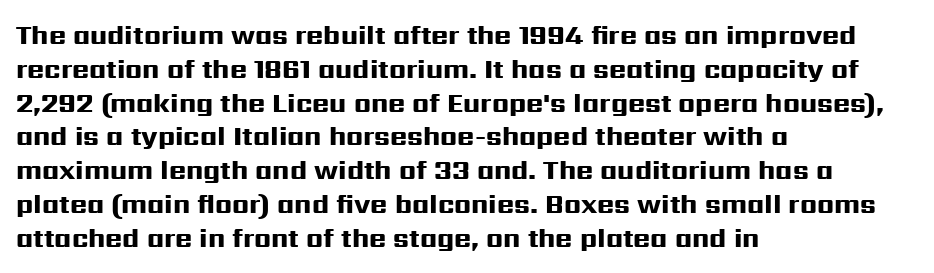
Notice how the stems are strictly vertical — no italics here. The passage shown is emphatically bold. Students, observe: this is what conventionally led text looks like. You could call the tracking neutral — neither tight nor loose. The ragged edge is on the right, which tells us the setting is flush left. Descenders are the only things crossing below the line.
